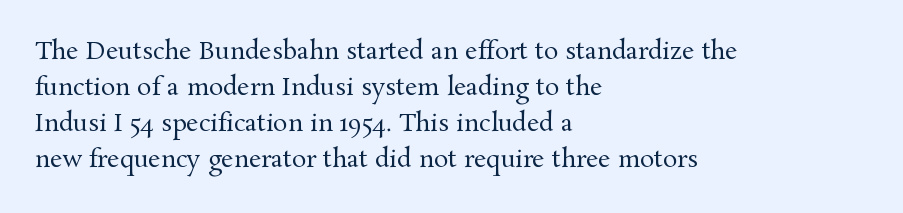
{"italic": "no", "bold": "no", "underline": "no", "align": "left", "line_spacing": "normal", "line_spacing_ratio": 1.5, "letter_spacing": "normal", "letter_spacing_em": 0.0, "glyph_px": 24}
